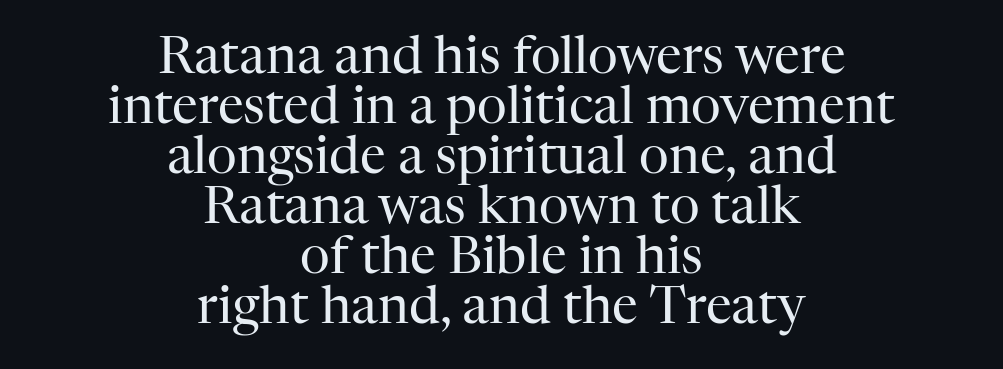
The image shows 52 px regular-weight serif type, upright; set centered, tight line spacing (0.96x), normal letter spacing, not underlined; high stroke contrast and a medium x-height.
